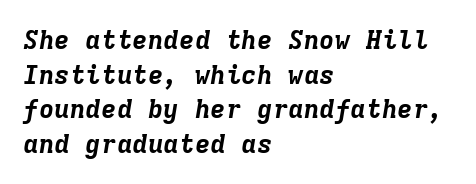
{"italic": "yes", "lean": "right", "slant_degrees": 9, "bold": "yes", "underline": "no", "align": "left", "line_spacing": "normal", "line_spacing_ratio": 1.33, "letter_spacing": "normal", "letter_spacing_em": 0.0, "glyph_px": 26}
